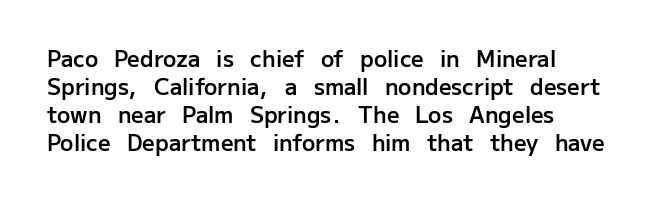
Q: Is the text bold? A: Semi-bold.
Q: Is the text italic (slanted)? A: No, it is upright.
Q: Is the text underlined? A: No.
Q: Is the spacing between letters normal or unusually wide? A: Normal.
Q: Is the spacing between lines tight, normal or loose? A: Normal.
